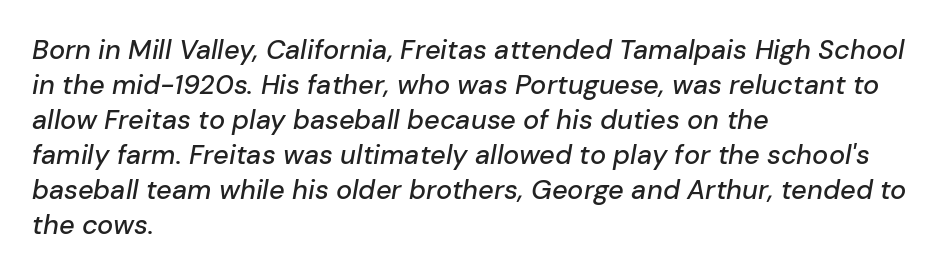
The image shows 27 px text type, italic (leaning right); set left-aligned, normal line spacing (1.3x), normal letter spacing, not underlined.
